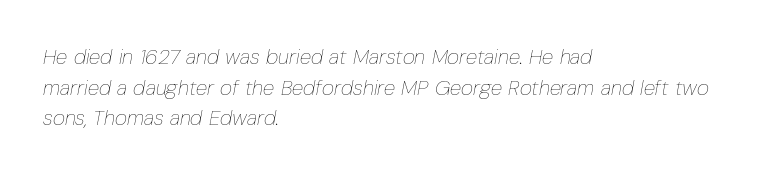
Q: Is the text bold? A: No.
Q: Is the text italic (slanted)? A: Yes, it leans right by about 10 degrees.
Q: Is the text underlined? A: No.
Q: How is the paragraph aligned? A: Left-aligned.
Q: Is the spacing between letters normal or unusually wide? A: Normal.
Q: Is the spacing between lines tight, normal or loose? A: Normal.
